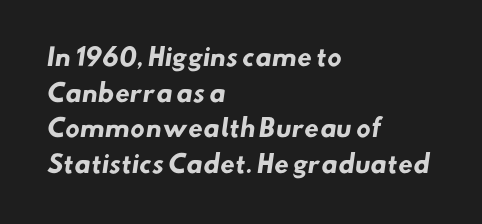
The image shows 24 px bold type; set left-aligned, normal line spacing (1.48x), normal letter spacing, not underlined.
